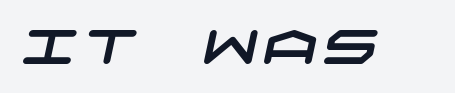
Q: Is the typeface a serif or a sans-serif typeface? A: Sans-serif.
Q: Is the text underlined? A: No.
Q: Width (condensed, normal, or wide)? A: Wide.
Q: Stroke contrast? A: Low.
Q: x-height? A: Large.
